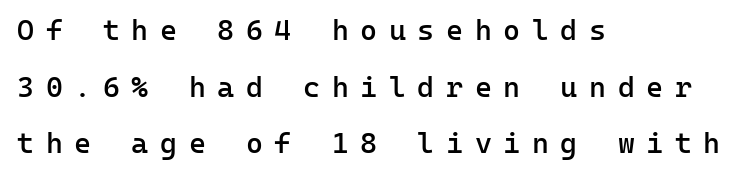
Spacing between characters has been opened up far beyond the box default. The ragged edge is on the right, which tells us the setting is flush left. A bit beefed up — I'd call it semibold rather than bold. Line spacing here is loose.
